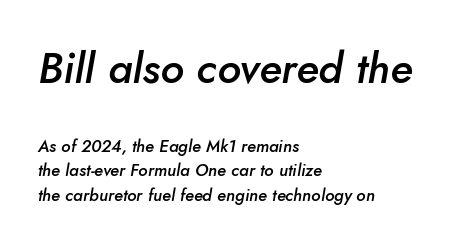
{"italic": "yes", "lean": "right", "slant_degrees": 10, "bold": "semi", "weight": "semibold", "width": "normal", "stroke_contrast": "low", "x_height": "small", "monospaced": "no", "underline": "no", "align": "left", "line_spacing": "normal", "line_spacing_ratio": 1.43, "letter_spacing": "normal", "letter_spacing_em": 0.0, "larger_block": "first", "size_ratio": 2.53, "glyph_px": 43}
